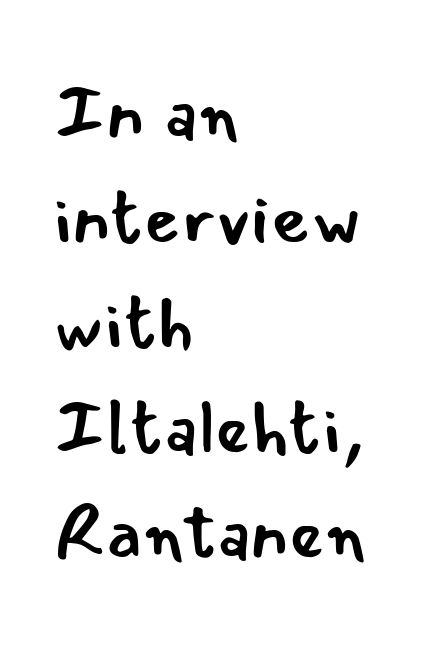
{"serif": "no", "italic": "no", "bold": "no", "weight": "regular", "width": "normal", "stroke_contrast": "low", "x_height": "small", "monospaced": "no", "underline": "no", "align": "left", "line_spacing": "normal", "line_spacing_ratio": 1.4, "letter_spacing": "normal", "letter_spacing_em": 0.0, "glyph_px": 75}
